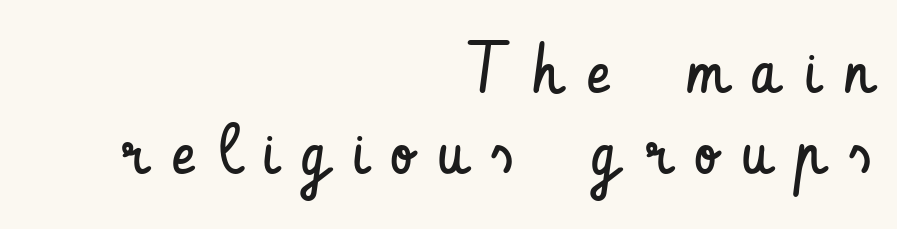
Notice how the passage keeps a crisp vertical edge on the right only. The passage shown is not underscored anywhere. The strokes are not fattened; the text isn't bold. Classification — sans serif. Italic: no, the glyphs are upright roman.
